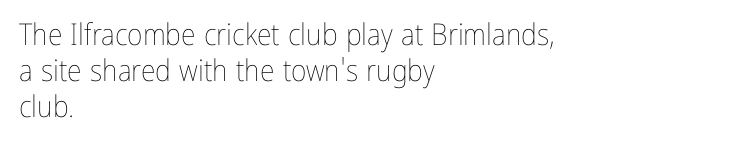
The image shows 30 px thin, condensed type, upright; set left-aligned, line spacing 1.2x, normal letter spacing, not underlined; low stroke contrast and a medium x-height.
